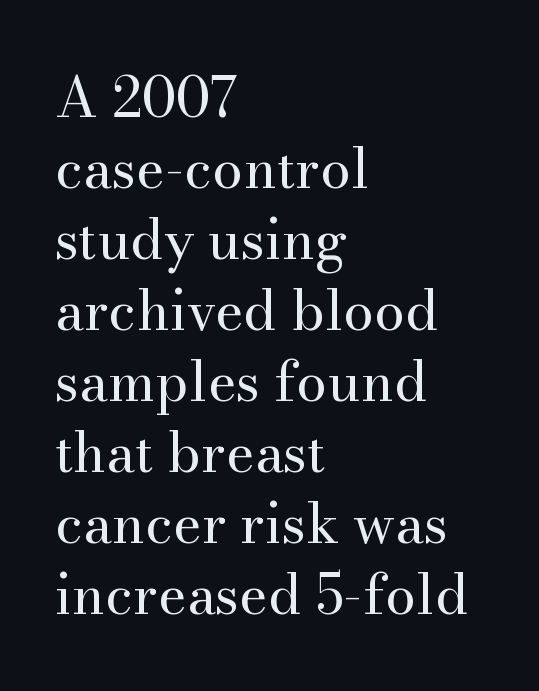
Line spacing here is normal. The letterforms sit shoulder to shoulder at normal distance. Does the lettering tilt? It doesn't — this is upright. Has an underline been added? It has not. Here the designer chose a conventional face with non-uniform glyph widths.
